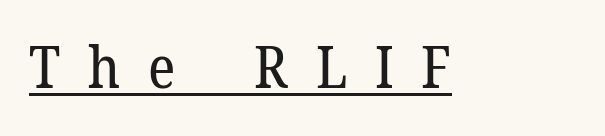
The image shows 59 px regular-weight serif type, upright; set unusually wide letter spacing (+0.47 em), underlined; low stroke contrast and a medium x-height.
